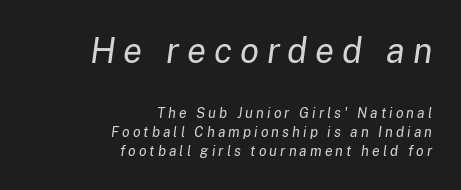
The image shows 35 px regular-weight type, italic (leaning right); set right-aligned, normal line spacing (1.35x), unusually wide letter spacing (+0.22 em), not underlined; the first (top) block is 2.5x larger; low stroke contrast and a medium x-height.
